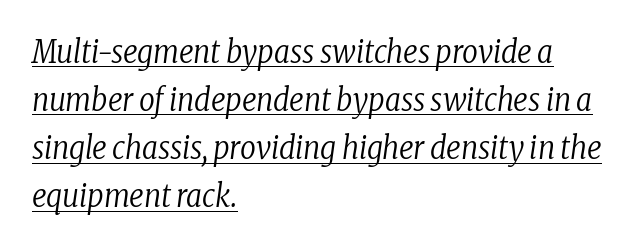
Q: Is the text bold? A: No.
Q: Is the text italic (slanted)? A: Yes, it leans right by about 8 degrees.
Q: Is the typeface a serif or a sans-serif typeface? A: Serif.
Q: Is the text underlined? A: Yes.
Q: How is the paragraph aligned? A: Left-aligned.
Q: Is the spacing between letters normal or unusually wide? A: Normal.
Q: Is the spacing between lines tight, normal or loose? A: Normal.
Q: Width (condensed, normal, or wide)? A: Condensed.
Q: Stroke contrast? A: Low.
Q: x-height? A: Medium.
Q: Monospaced? A: No.
